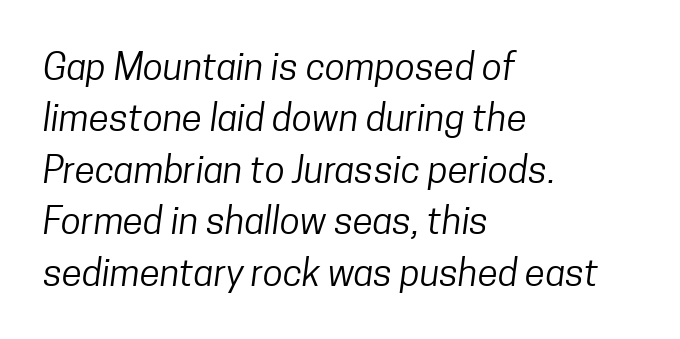
You can tell from the bare stems that sans-serif type was used. Lines of text with bare space underneath. Does the leading feel generous? No, just average. In CSS terms this would be text-align: left. Each stroke keeps to a modest, everyday thickness or less. Here the designer chose a conventional face with non-uniform glyph widths.
